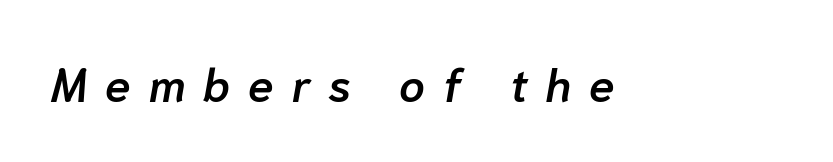
The words here are not underlined. What weight is shown? A semibold, between regular and bold. Would a proofreader flag this as italicized? Yes. The face used here is rendered with a markedly widened letterfit. The letters advance in unequal steps, a hallmark of proportional type.
